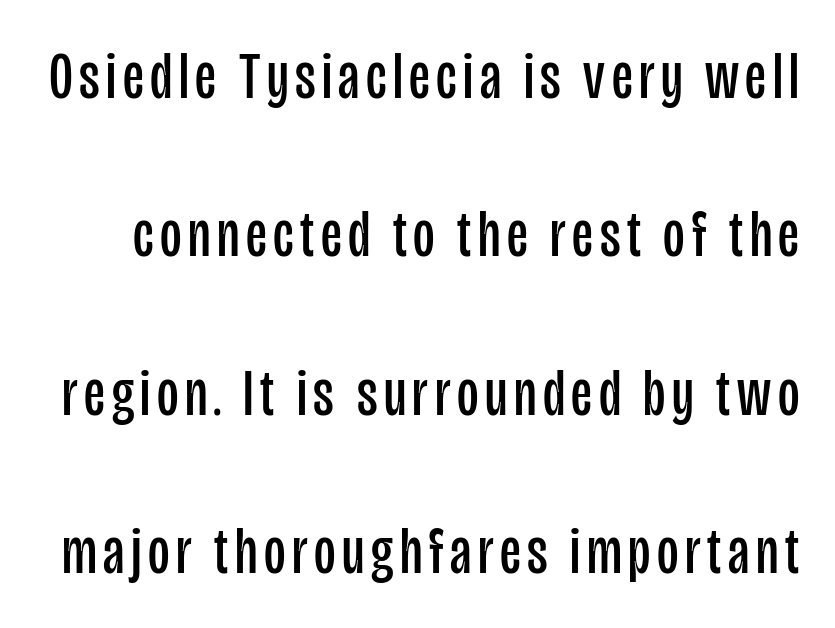
{"serif": "no", "italic": "no", "bold": "no", "weight": "regular", "width": "condensed", "stroke_contrast": "low", "x_height": "large", "monospaced": "no", "underline": "no", "line_spacing": "loose", "line_spacing_ratio": 2.4, "glyph_px": 66}
